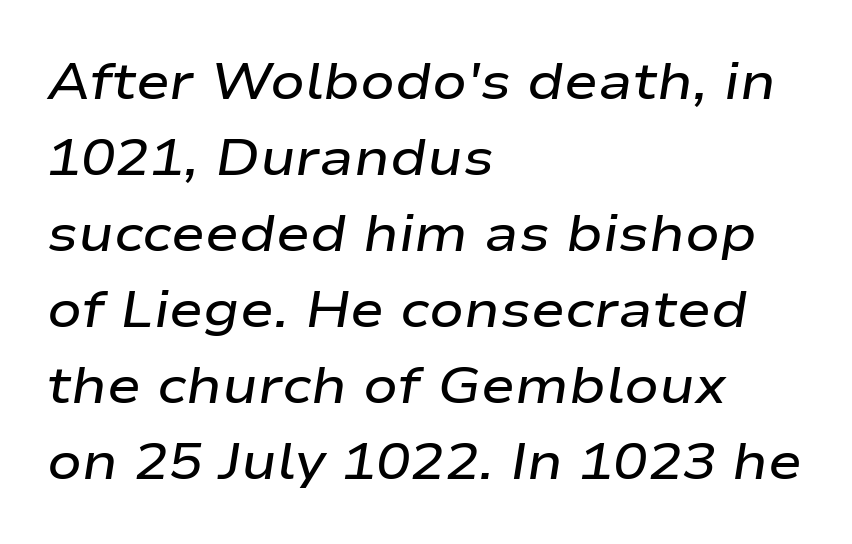
Semibold letterforms, between regular and bold. The axis of the letterforms is tilted away from vertical. The designer left line spacing at the default. Left-aligned paragraph, ragged on the right. How are the letters spaced? Ordinarily, with no added tracking.
